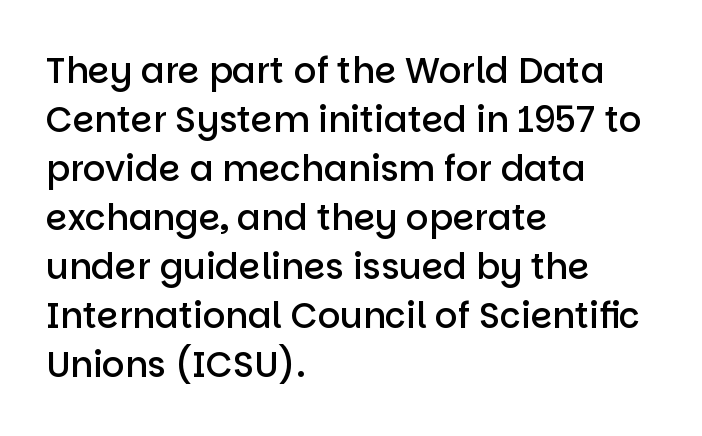
{"serif": "no", "italic": "no", "bold": "semi", "weight": "semibold", "width": "normal", "stroke_contrast": "low", "x_height": "large", "monospaced": "no", "underline": "no", "align": "left", "line_spacing": "normal", "line_spacing_ratio": 1.4, "letter_spacing": "normal", "letter_spacing_em": 0.0, "glyph_px": 35}
